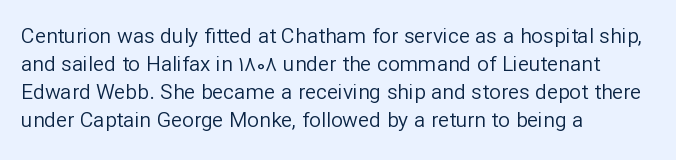
The paragraph has a hard left edge and a soft right edge. Rows of type keep a routine distance in the vertical direction. The letters sit at their default tracking, neither squeezed nor spread. Posture: vertical.
